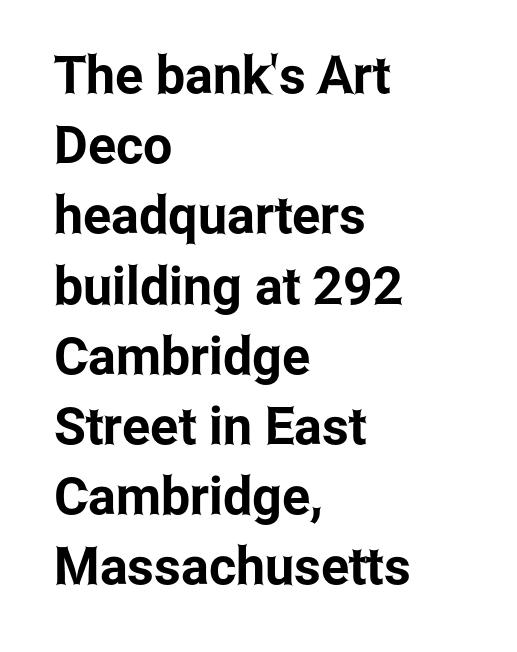
The image shows 52 px condensed sans-serif type, upright; set left-aligned, normal line spacing (1.35x), normal letter spacing, not underlined; low stroke contrast and a medium x-height.
